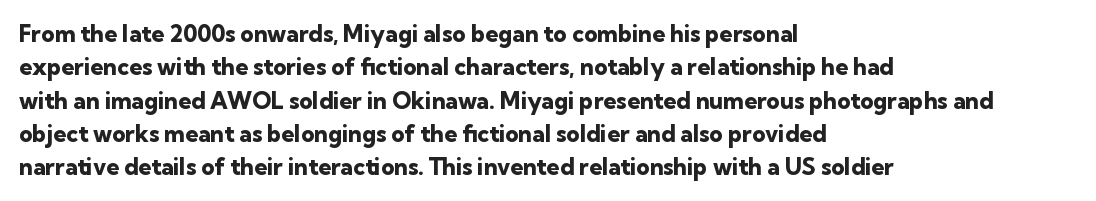
Every letter is thick-stroked: bold, no question. The space directly below the letters is spotless. How would I describe the line gaps? Plain and ordinary. A classic flush-left, rag-right setting is used for this passage. The specimen reads as upright at a glance.
